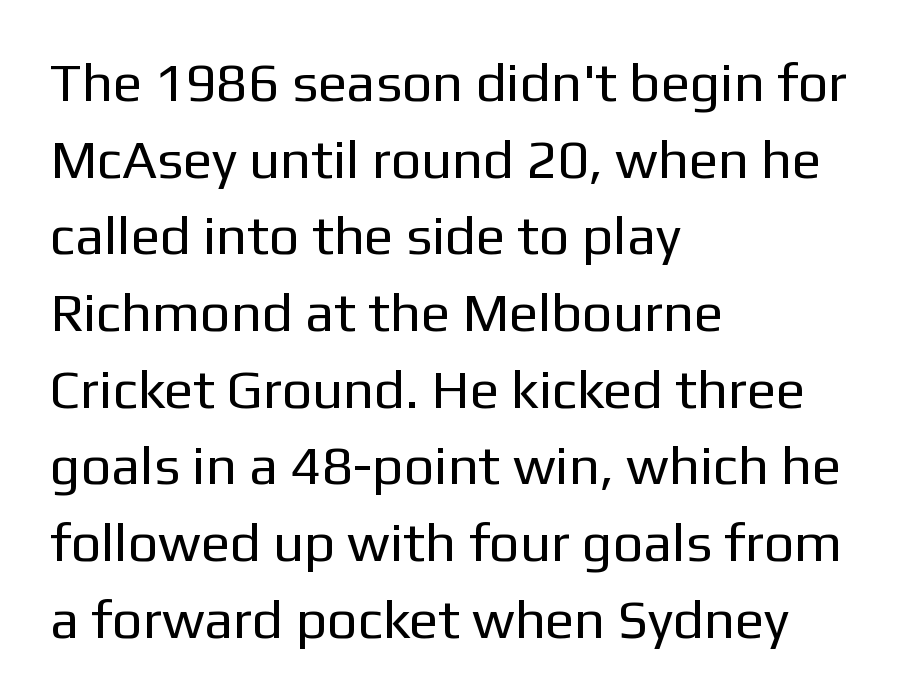
Q: Is the text bold? A: No.
Q: Is the text italic (slanted)? A: No, it is upright.
Q: Is the typeface a serif or a sans-serif typeface? A: Sans-serif.
Q: Is the text underlined? A: No.
Q: How is the paragraph aligned? A: Left-aligned.
Q: Is the spacing between letters normal or unusually wide? A: Normal.
Q: Is the spacing between lines tight, normal or loose? A: Normal.
Q: Width (condensed, normal, or wide)? A: Normal.
Q: Stroke contrast? A: Low.
Q: x-height? A: Medium.
Q: Monospaced? A: No.
